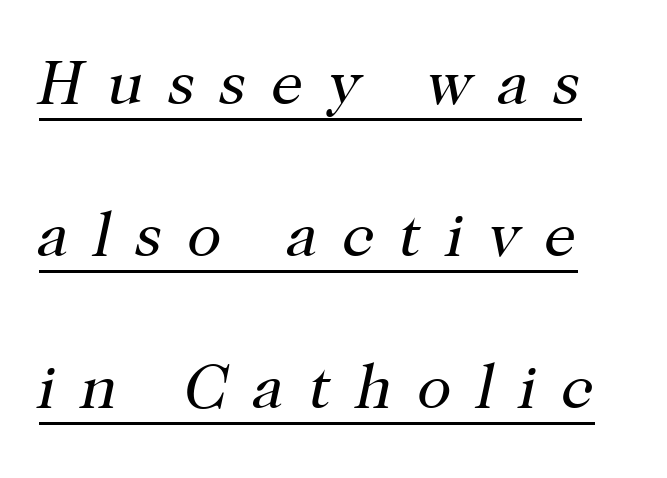
Q: Is the text bold? A: No.
Q: Is the text italic (slanted)? A: Yes, it leans right by about 12 degrees.
Q: Is the typeface a serif or a sans-serif typeface? A: Serif.
Q: Is the text underlined? A: Yes.
Q: Is the spacing between letters normal or unusually wide? A: Unusually wide.
Q: Is the spacing between lines tight, normal or loose? A: Loose.
Q: Width (condensed, normal, or wide)? A: Normal.
Q: Stroke contrast? A: High.
Q: x-height? A: Medium.
Q: Monospaced? A: No.
